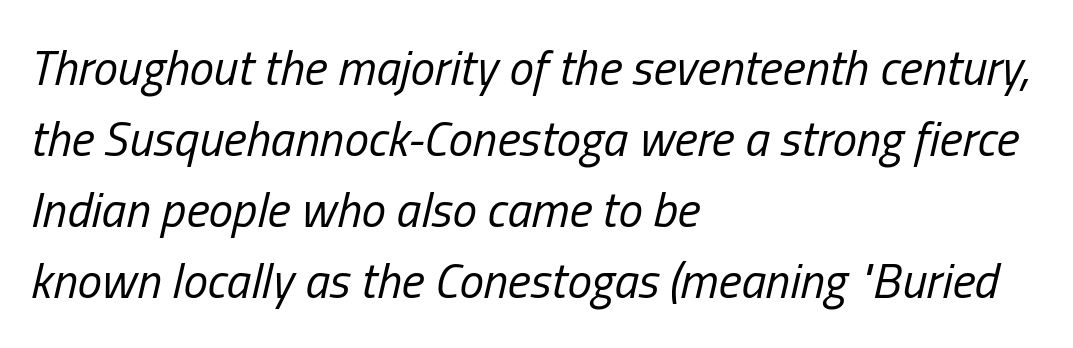
The image shows 49 px regular-weight, condensed type, italic (leaning right); set left-aligned, normal line spacing (1.45x), normal letter spacing, not underlined; low stroke contrast and a medium x-height.
